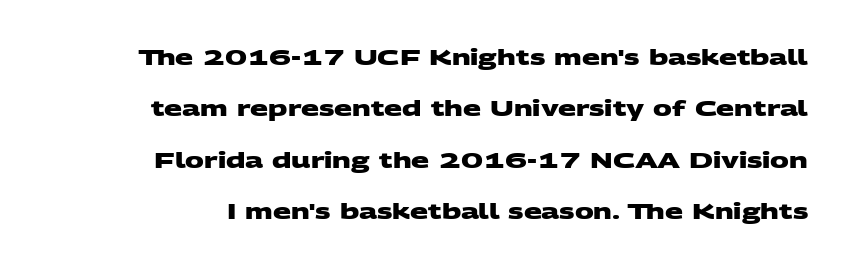
Q: Is the text bold? A: Yes.
Q: Is the text underlined? A: No.
Q: Is the spacing between letters normal or unusually wide? A: Normal.
Q: Is the spacing between lines tight, normal or loose? A: Loose.
